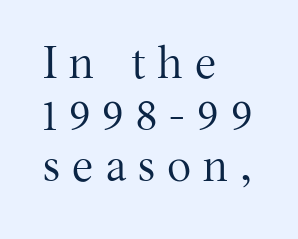
Stems and bowls with no extra thickness — not bold. Lines of text with bare space underneath. Designer's note — italics off, roman on. Proportional: the letters do not fall into vertical columns.
